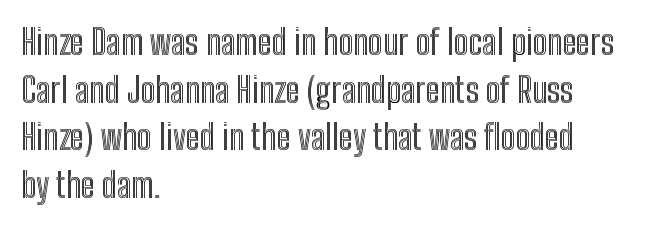
Spacing verdict: proportional, widths tailored to each character. This rendering uses left alignment, leaving the right contour irregular. Leading matches the norm, producing a regular column. Quick note: not italic, upright.
